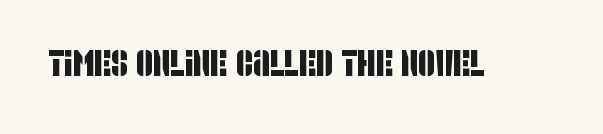
The image shows 37 px condensed sans-serif type; set normal letter spacing, not underlined; low stroke contrast and a large x-height.
